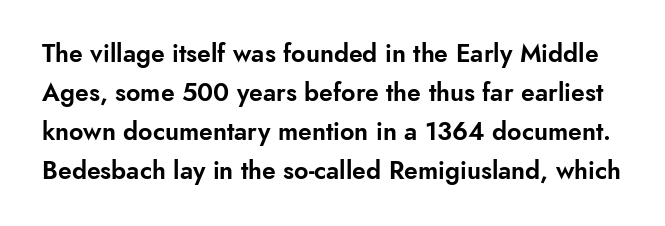
A normal amount of white space separates one row of letters from the next. How are the letters spaced? Ordinarily, with no added tracking. Plain, unruled lines of type. Upright lettering throughout.
